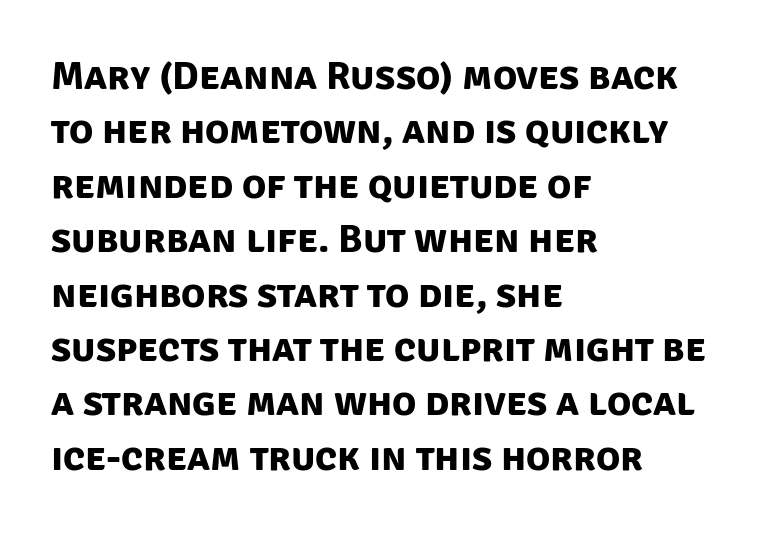
The image shows 40 px bold sans-serif type; set left-aligned, normal line spacing (1.36x), normal letter spacing, not underlined; low stroke contrast and a large x-height.
